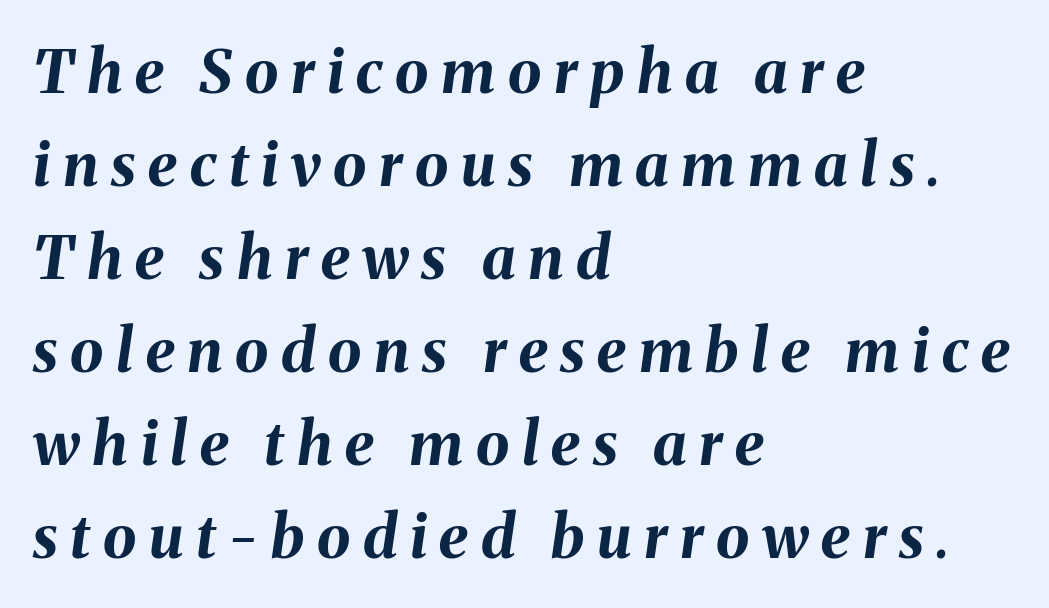
{"italic": "yes", "lean": "right", "slant_degrees": 8, "bold": "yes", "weight": "bold", "width": "normal", "stroke_contrast": "medium", "x_height": "medium", "monospaced": "no", "underline": "no", "align": "left", "line_spacing": "normal", "line_spacing_ratio": 1.55, "letter_spacing": "wide", "letter_spacing_em": 0.21, "glyph_px": 60}
